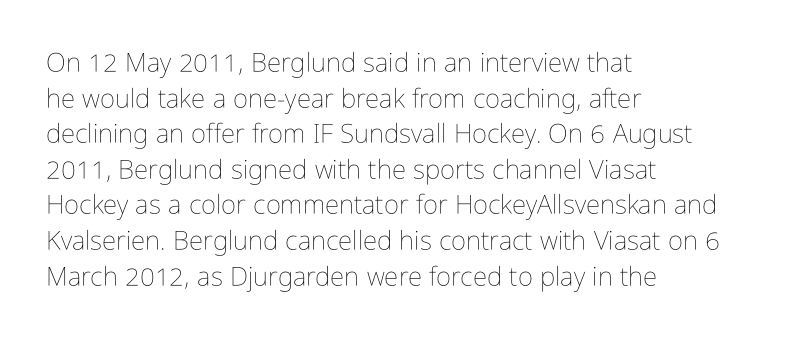
The line texture is even and compact thanks to regular tracking. Honestly, the row spacing looks completely unremarkable. Every row of glyphs begins at an identical x-position on the left. The letters stand straight up with perfectly vertical stems. Stroke thickness stays within the range of a standard reading face or lighter. Unmarked baselines from the first word to the last.
